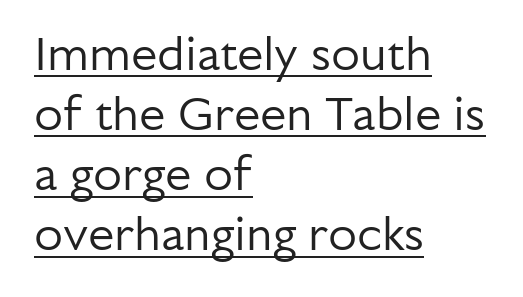
The image shows 47 px regular-weight sans-serif type, upright; set left-aligned, normal line spacing (1.28x), normal letter spacing, underlined; low stroke contrast and a medium x-height.
